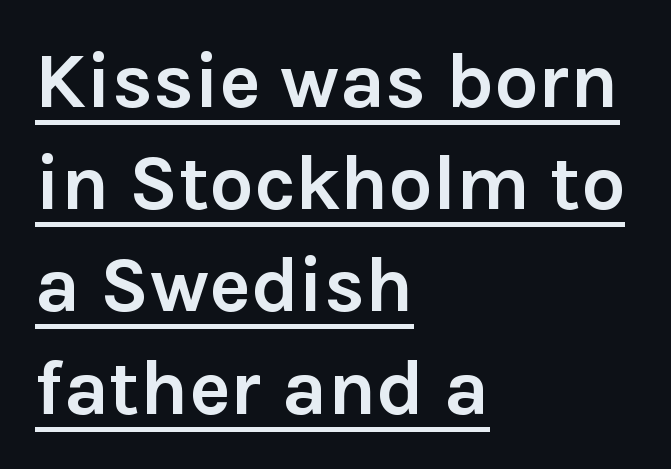
Ordinary non-slanted type is in use. Varying glyph widths throughout — classic text-font behaviour. A continuous stroke trails under the words, as in a hyperlink. Tracking here is standard; glyphs follow each other at the usual distance. The lines are quadded left. Note: no serifs on the glyphs.
